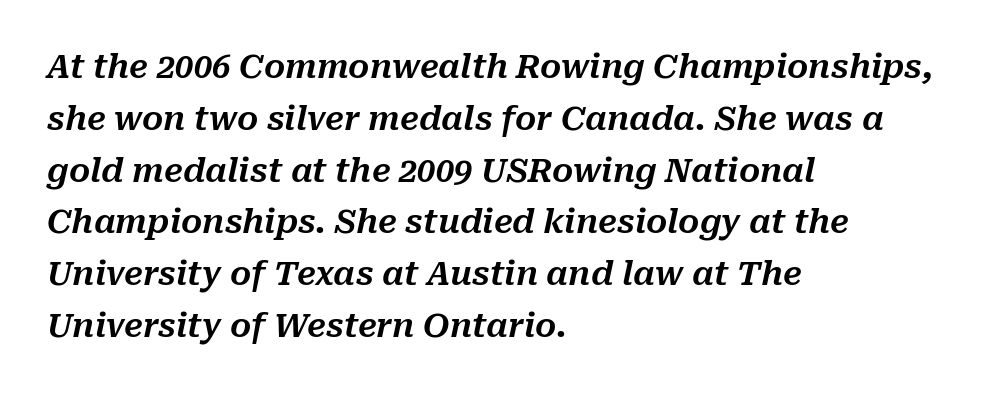
The image shows 33 px text type, italic (leaning right); set left-aligned, normal line spacing (1.57x), normal letter spacing, not underlined; medium stroke contrast and a medium x-height.
